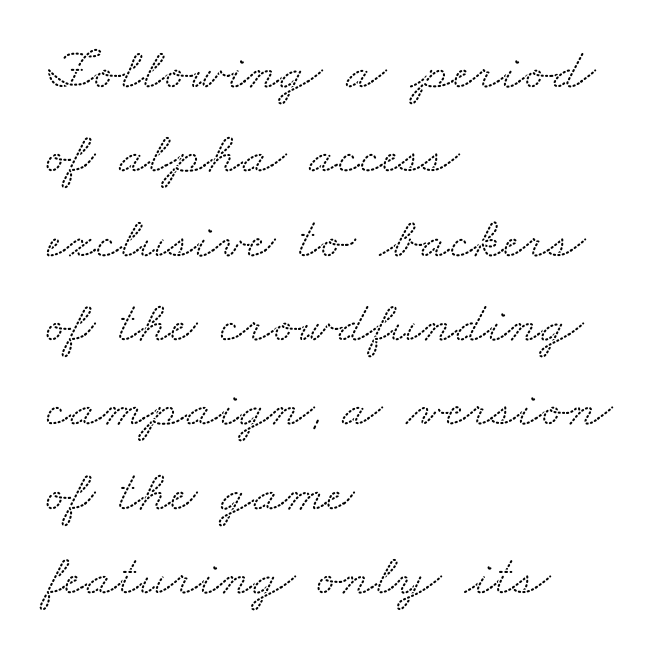
The passage shown is typed in a proportional face where columns would drift. These lines stack with their left ends in a neat column. Little horizontal feet cap the strokes, marking this as serif type. There is no visible air inserted between adjacent glyphs. A normal amount of white space separates one row of letters from the next.
